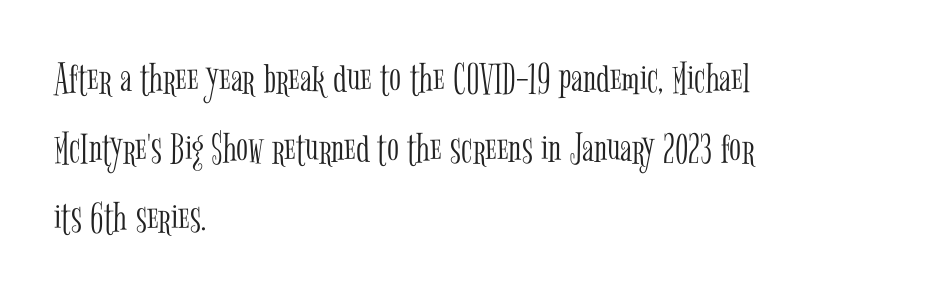
Yep, those are serifs on the letters. This is the regular roman posture of the typeface. Descenders are the only things crossing below the line. Spacing between characters is what you'd get straight out of the box. Here the designer chose a conventional face with non-uniform glyph widths.
